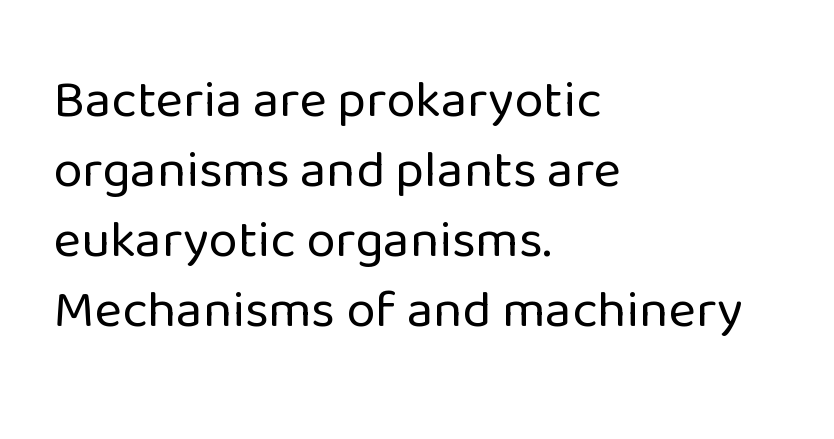
You could not count columns in this text — the font is proportionally spaced. These glyphs show unthickened strokes, regular width or finer. The lines are quadded left. A roman cut, with each character standing at attention. Unmarked baselines from the first word to the last. Caption: standard tracking, unaltered.
